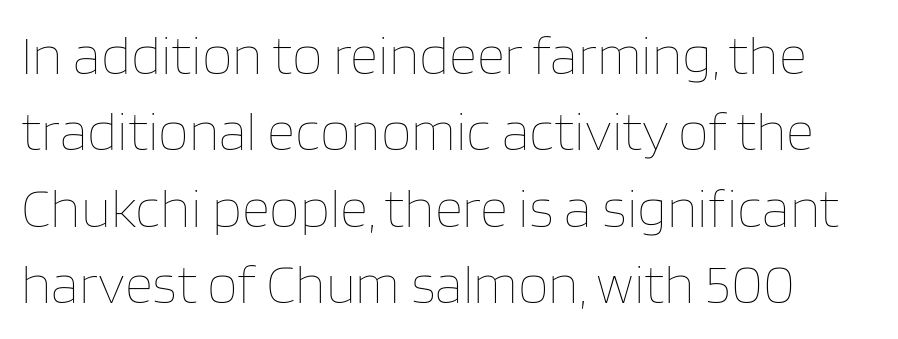
Varying glyph widths throughout — classic text-font behaviour. No italicization has been applied; the sample stays upright. Evenly set lines give the paragraph a standard silhouette. No heavy texture on the line: the type isn't bold. The passage shown has conventional tracking throughout.
